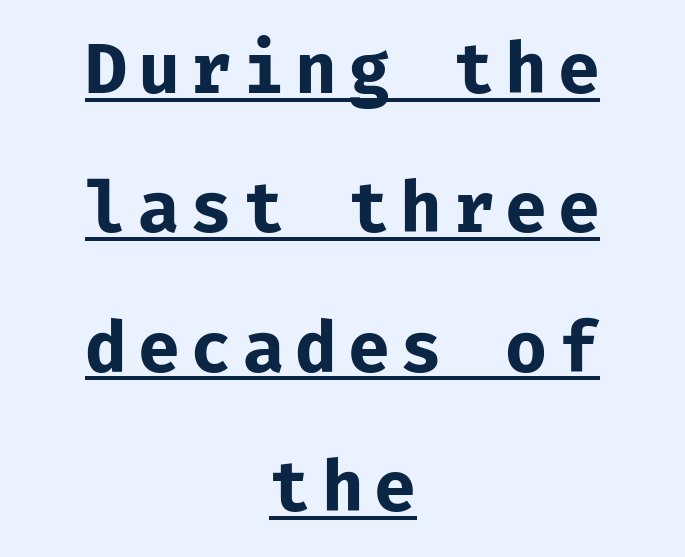
The passage shown is typed in a monospace face where columns stay perfectly aligned. This sample is center-justified, so both line endings float freely. Honestly, the underline is the first thing you notice here. Do the letters lean? They stand straight.
